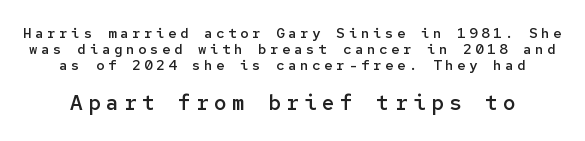
{"italic": "no", "bold": "semi", "underline": "no", "line_spacing": "tight", "line_spacing_ratio": 1.15, "letter_spacing": "wide", "letter_spacing_em": 0.26, "larger_block": "second", "size_ratio": 1.5, "glyph_px": 21}
